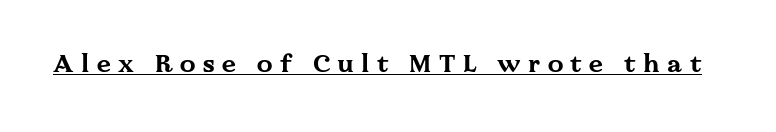
{"italic": "no", "bold": "yes", "underline": "yes", "letter_spacing": "wide", "letter_spacing_em": 0.3, "glyph_px": 25}
